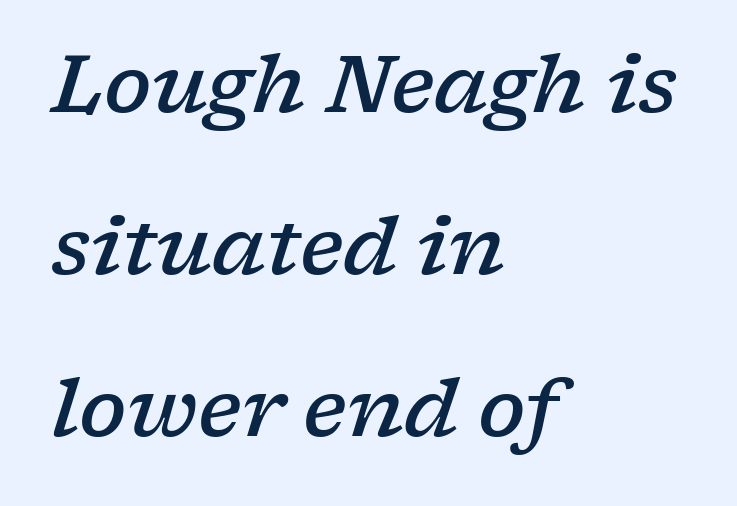
Q: Is the text bold? A: Semi-bold.
Q: Is the text italic (slanted)? A: Yes, it leans right by about 17 degrees.
Q: Is the typeface a serif or a sans-serif typeface? A: Serif.
Q: Is the text underlined? A: No.
Q: How is the paragraph aligned? A: Left-aligned.
Q: Is the spacing between letters normal or unusually wide? A: Normal.
Q: Is the spacing between lines tight, normal or loose? A: Loose.
Q: Width (condensed, normal, or wide)? A: Wide.
Q: Stroke contrast? A: Low.
Q: x-height? A: Medium.
Q: Monospaced? A: No.
